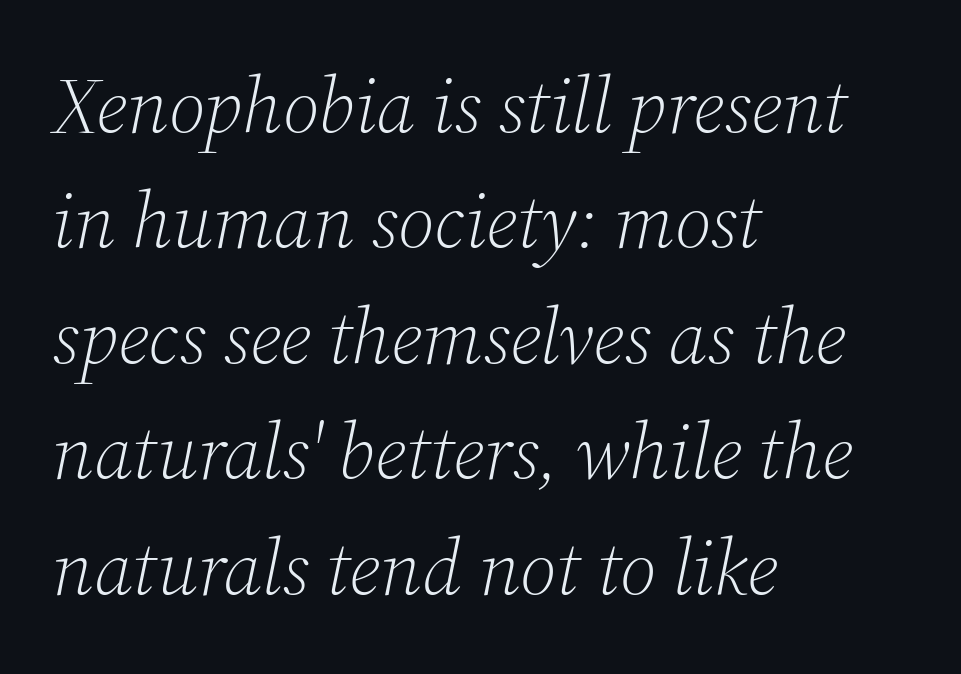
Q: Is the text bold? A: No.
Q: Is the text italic (slanted)? A: Yes, it leans right by about 12 degrees.
Q: Is the typeface a serif or a sans-serif typeface? A: Serif.
Q: Is the text underlined? A: No.
Q: How is the paragraph aligned? A: Left-aligned.
Q: Is the spacing between letters normal or unusually wide? A: Normal.
Q: Is the spacing between lines tight, normal or loose? A: Normal.
Q: Width (condensed, normal, or wide)? A: Normal.
Q: Stroke contrast? A: Medium.
Q: x-height? A: Medium.
Q: Monospaced? A: No.
